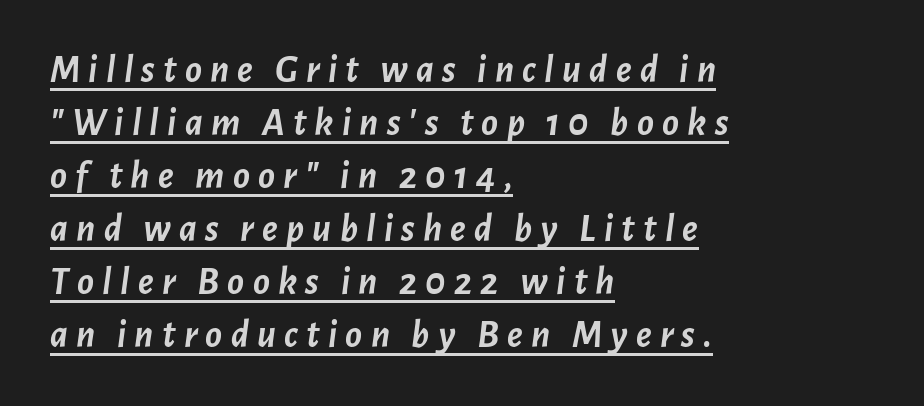
The image shows 39 px semibold type, italic (leaning right); set left-aligned, normal line spacing (1.36x), unusually wide letter spacing (+0.21 em), underlined; low stroke contrast and a medium x-height.
